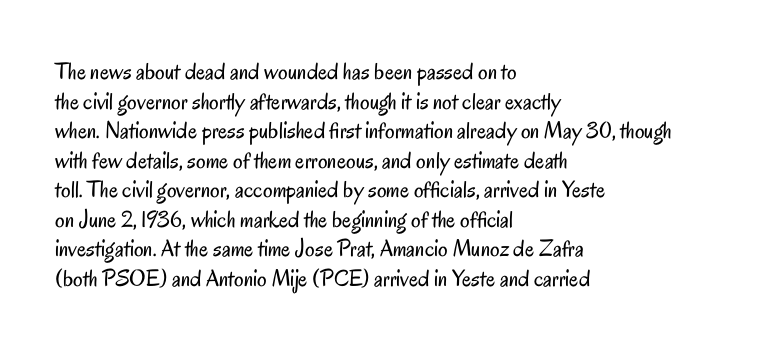
Words appear dense and cohesive because spacing is normal. Stem width sits at or under what a default text font uses. Honestly, there is no underline to notice here at all. The lettering stays uniformly vertical, giving the passage a roman look.
